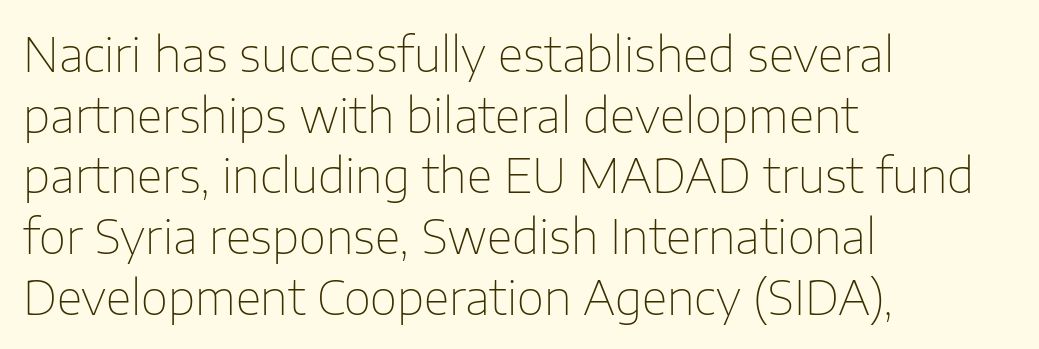
{"serif": "no", "italic": "no", "bold": "no", "weight": "thin", "width": "normal", "stroke_contrast": "low", "x_height": "medium", "monospaced": "no", "underline": "no", "align": "left", "line_spacing": "normal", "line_spacing_ratio": 1.29, "letter_spacing": "normal", "letter_spacing_em": 0.0, "glyph_px": 47}
